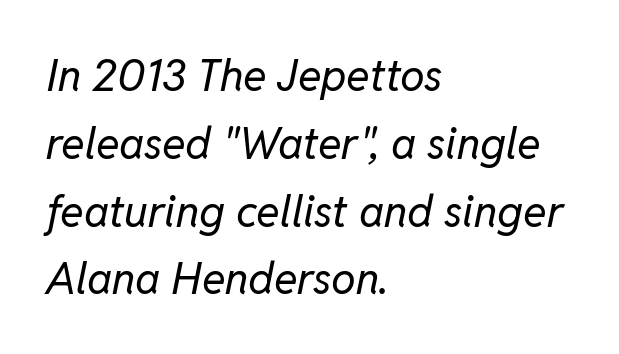
The image shows 44 px regular-weight type, italic (leaning right); set left-aligned, normal line spacing (1.54x), normal letter spacing, not underlined; low stroke contrast and a medium x-height.
